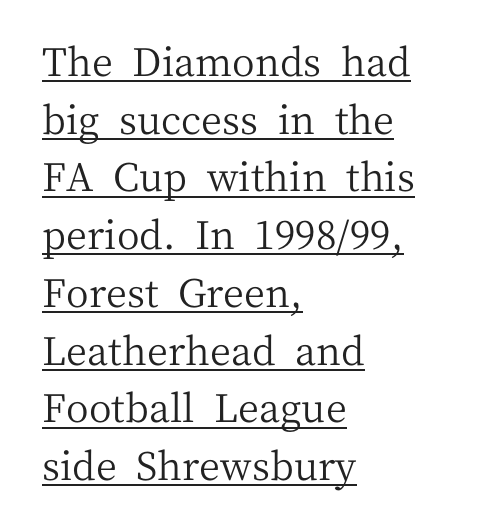
The image shows 39 px regular-weight serif type, upright; set left-aligned, normal line spacing (1.48x), normal letter spacing, underlined; medium stroke contrast and a medium x-height.
